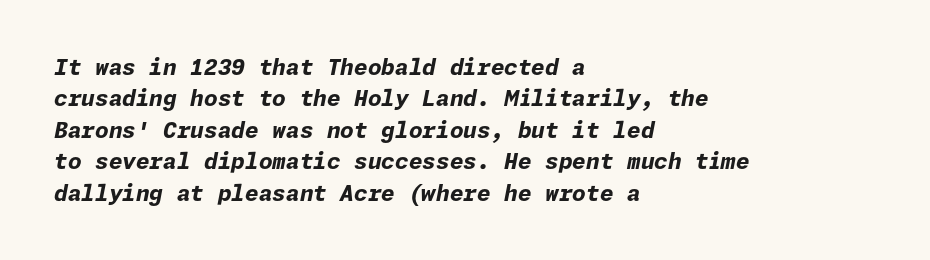
In terms of leading, this rendering sits right in the middle. Would a proofreader flag this as italicized? Yes. Typeset ragged right — the left edge is the straight one. Plenty of ink on the page — the face is bold. A clean baseline with only descenders dipping below it. Glyph-to-glyph distance matches everyday printed text.
